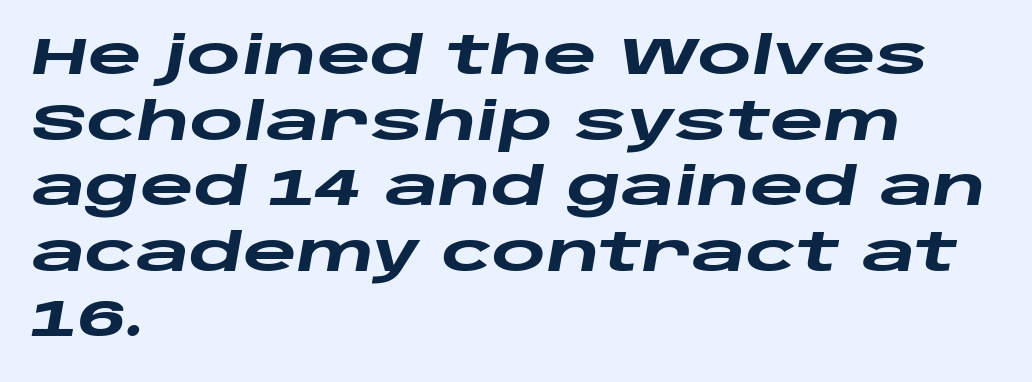
The image shows 52 px heavy, wide type, italic (leaning right); set left-aligned, normal line spacing (1.26x), normal letter spacing, not underlined; low stroke contrast and a large x-height.
